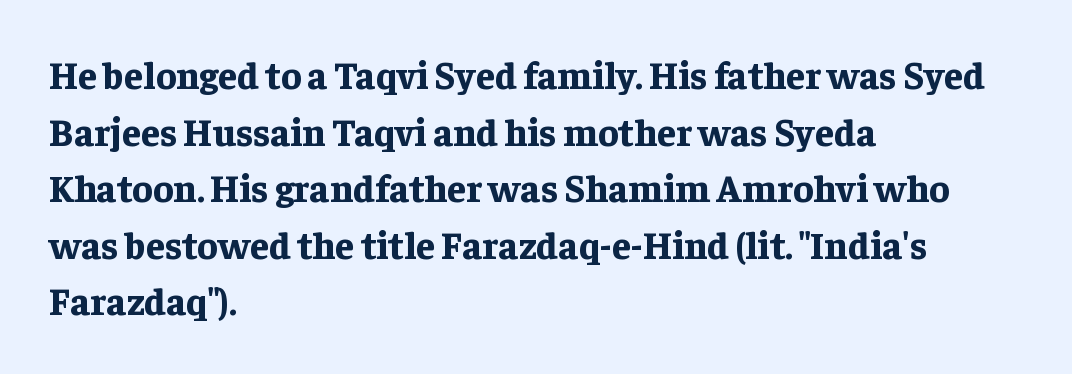
No italicization has been applied; the sample stays upright. The strip under each line holds only bare page. Heavy-handed strokes throughout: this text is bold. The letterforms sit shoulder to shoulder at normal distance.
